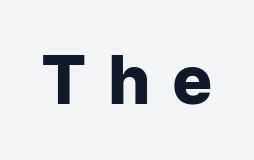
The glyphs have the mass of a bold cut. This sample uses expanded letter spacing, leaving extra air between glyphs. Unmarked baselines from the first word to the last. Character widths vary here, with narrow letters taking less room than wide ones. Every character sits straight up, as roman type does.
